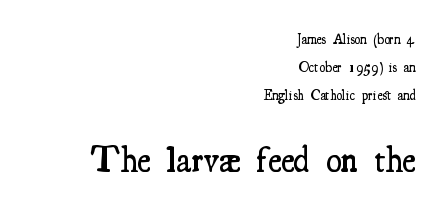
The image shows 36 px semibold, condensed serif type, upright; set right-aligned, loose line spacing (1.99x), normal letter spacing, not underlined; the second (bottom) block is 2.57x larger; medium stroke contrast and a small x-height.
